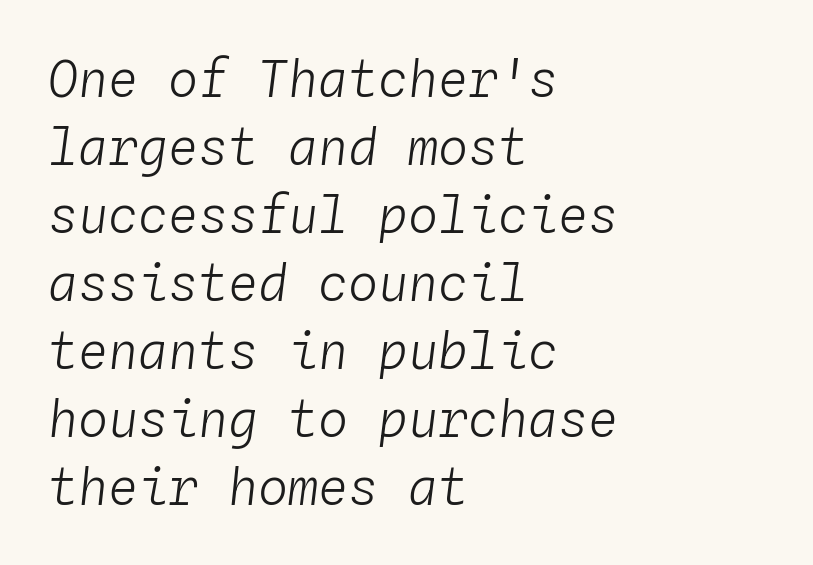
{"italic": "yes", "lean": "right", "slant_degrees": 4, "bold": "no", "weight": "light", "width": "normal", "stroke_contrast": "low", "x_height": "medium", "monospaced": "yes", "underline": "no", "align": "left", "line_spacing": "normal", "line_spacing_ratio": 1.36, "letter_spacing": "normal", "letter_spacing_em": 0.0, "glyph_px": 50}
